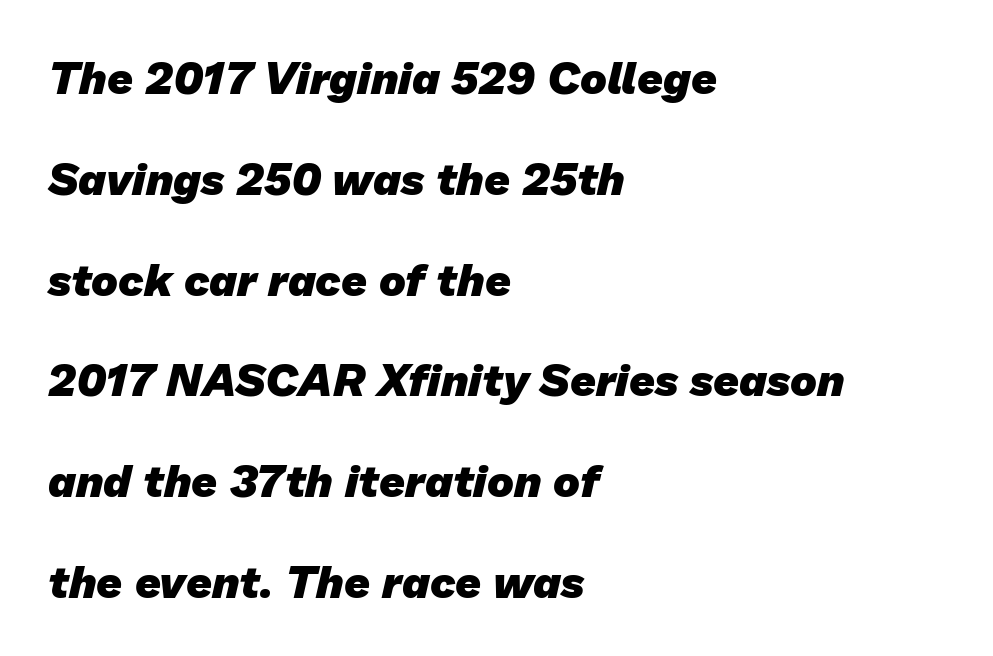
Q: Is the text bold? A: Yes.
Q: Is the typeface a serif or a sans-serif typeface? A: Sans-serif.
Q: Is the text underlined? A: No.
Q: How is the paragraph aligned? A: Left-aligned.
Q: Is the spacing between letters normal or unusually wide? A: Normal.
Q: Is the spacing between lines tight, normal or loose? A: Loose.
Q: Width (condensed, normal, or wide)? A: Normal.
Q: Stroke contrast? A: Low.
Q: x-height? A: Medium.
Q: Monospaced? A: No.
